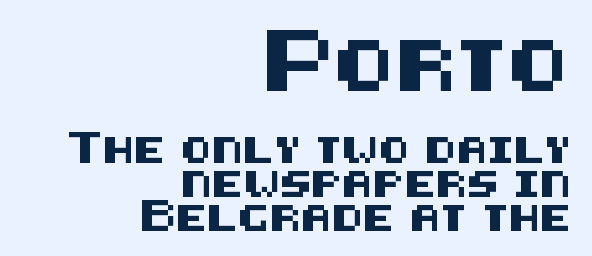
Q: Is the text italic (slanted)? A: No, it is upright.
Q: Is the typeface a serif or a sans-serif typeface? A: Sans-serif.
Q: Is the text underlined? A: No.
Q: How is the paragraph aligned? A: Right-aligned.
Q: Is the spacing between letters normal or unusually wide? A: Normal.
Q: Is the spacing between lines tight, normal or loose? A: Normal.
Q: Which block of text is set in a larger size, the first (top) or the second (bottom)? A: The first (top) one.
Q: Width (condensed, normal, or wide)? A: Normal.
Q: Stroke contrast? A: Medium.
Q: x-height? A: Large.
